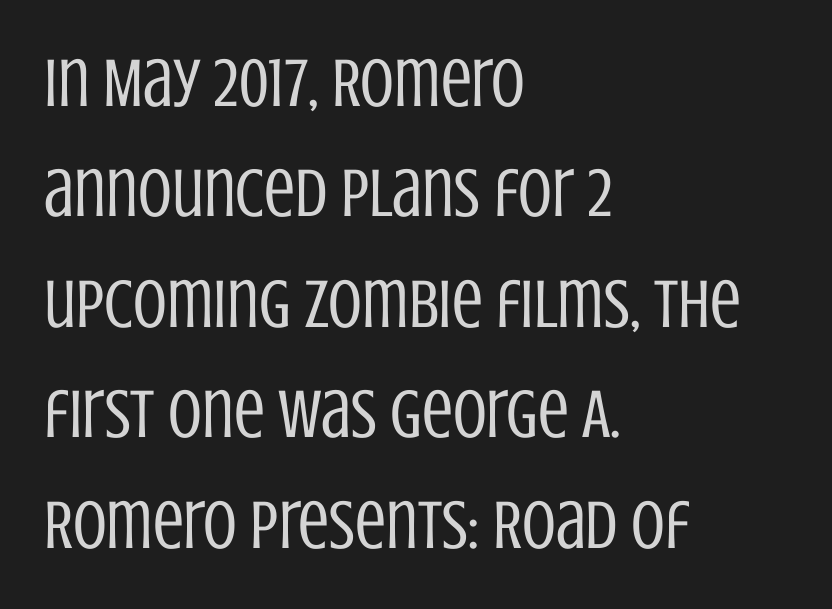
{"serif": "no", "italic": "no", "bold": "no", "weight": "regular", "width": "condensed", "stroke_contrast": "low", "x_height": "large", "monospaced": "no", "underline": "no", "align": "left", "line_spacing": "normal", "line_spacing_ratio": 1.6, "letter_spacing": "normal", "letter_spacing_em": 0.0, "glyph_px": 69}
